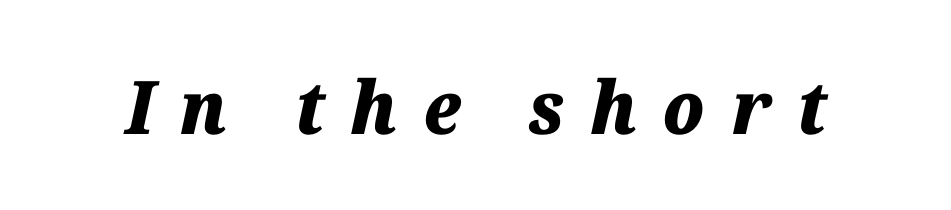
The image shows 74 px heavy type, italic (leaning right); set unusually wide letter spacing (+0.35 em), not underlined; medium stroke contrast and a medium x-height.
